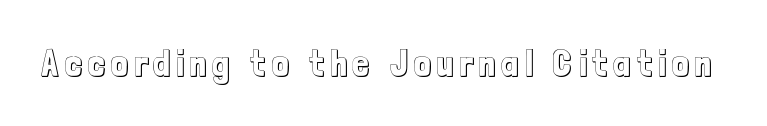
The image shows 37 px condensed type, upright; set not underlined; a medium x-height.
